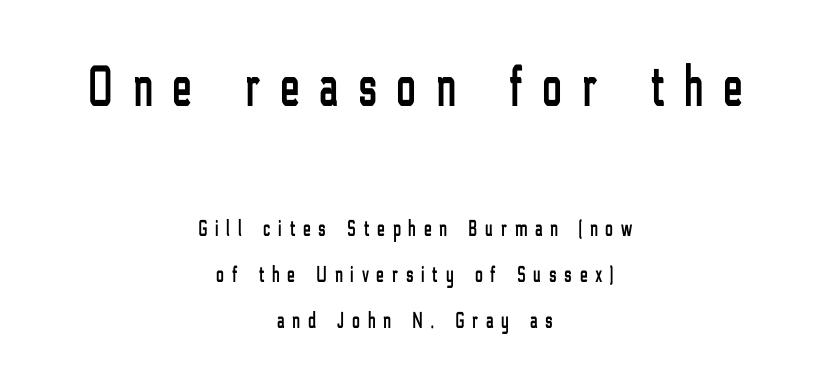
The image shows 58 px condensed sans-serif type, upright; set centered, loose line spacing (2.0x), unusually wide letter spacing (+0.35 em), not underlined; the first (top) block is 2.52x larger; low stroke contrast and a medium x-height.
